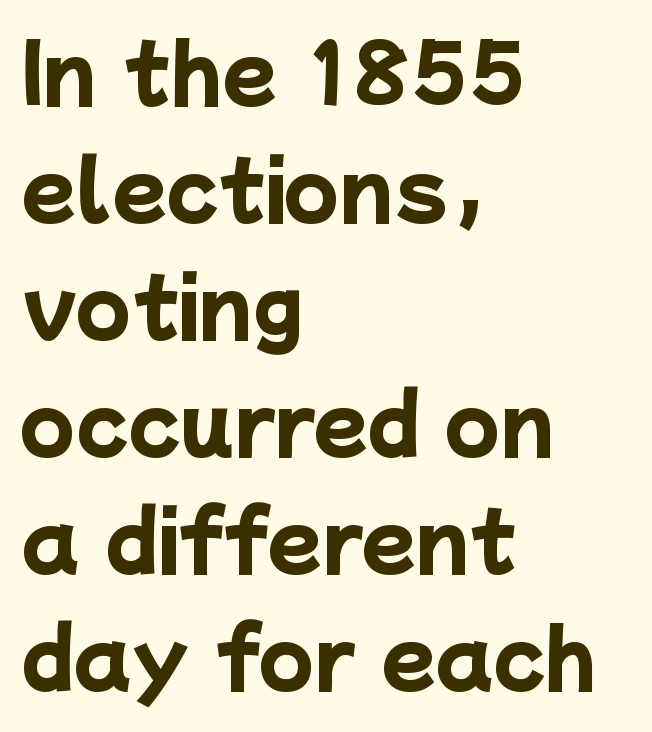
These lines stack with their left ends in a neat column. The horizontal fit of the characters is conventional and even. Looks like regular typesetting: each glyph gets only the width it needs. Observe the absence of serifs on each vertical stroke in this sample. Regular leading.
